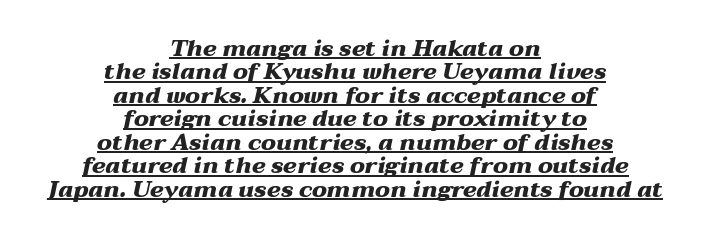
The image shows 23 px bold type, italic (leaning right); set centered, tight line spacing (1.02x), normal letter spacing, underlined.
